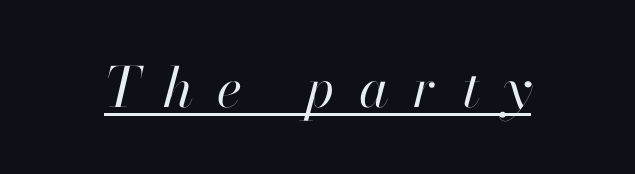
Underlined type. The typesetting does not lean heavy: it is not bold. Letter spacing: wide. Does the lettering tilt? It does — this is italic. The letters advance in unequal steps, a hallmark of proportional type.
